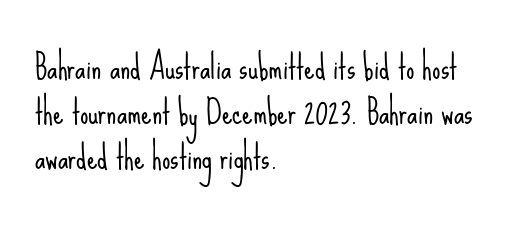
Regarding leading, the lines here are spaced in the standard way. Does extra space separate the letters? No, they use regular spacing. Examine the stroke ends and you'll find no serifs. Is the block centered? No — it sits flush against the left margin. The passage shown is not underscored anywhere. Every character sits straight up, as roman type does.
